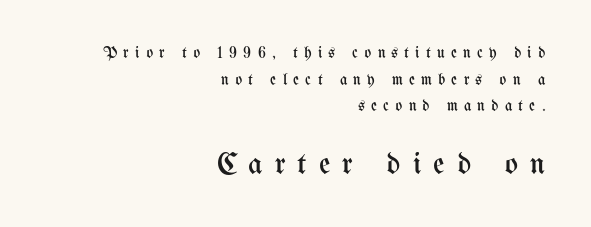
The lettering holds an erect, upright posture throughout. What's the leading like? Ordinary, nothing unusual. The face looks like a standard text weight, possibly lighter. Letter spacing: wide.
